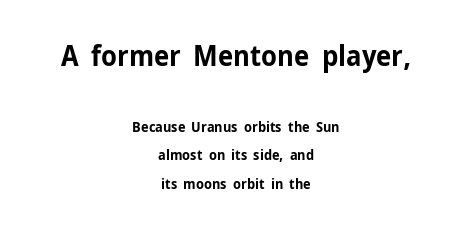
{"serif": "no", "italic": "no", "bold": "yes", "weight": "bold", "width": "normal", "stroke_contrast": "low", "x_height": "medium", "monospaced": "no", "underline": "no", "align": "center", "line_spacing": "loose", "line_spacing_ratio": 2.05, "letter_spacing": "normal", "letter_spacing_em": 0.0, "larger_block": "first", "size_ratio": 2.0, "glyph_px": 28}
